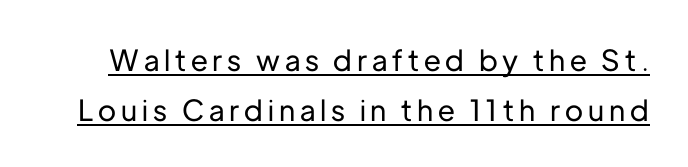
Q: Is the text italic (slanted)? A: No, it is upright.
Q: Is the typeface a serif or a sans-serif typeface? A: Sans-serif.
Q: Is the text underlined? A: Yes.
Q: Width (condensed, normal, or wide)? A: Normal.
Q: Stroke contrast? A: Low.
Q: x-height? A: Medium.
Q: Monospaced? A: No.
